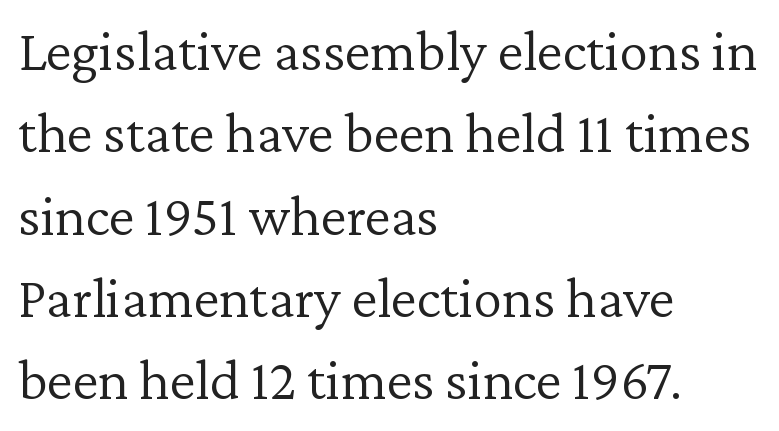
A typesetter would call this proportional, since set widths differ per character. The foot of each line stays bare and open. Nobody touched the tracking dial on this one. Unbolded letterforms with no extra heft. The font's upright variant was chosen for this text. Reading down the column, the eye jumps a familiar distance to each next line.
